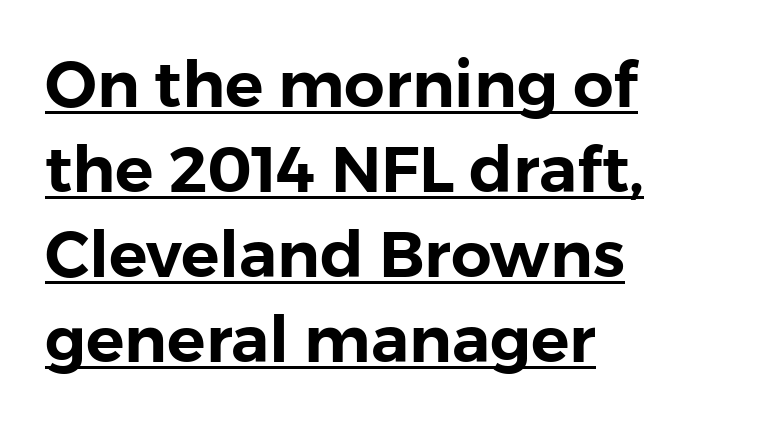
{"serif": "no", "italic": "no", "width": "normal", "x_height": "medium", "monospaced": "no", "underline": "yes", "align": "left", "line_spacing": "normal", "line_spacing_ratio": 1.33, "letter_spacing": "normal", "letter_spacing_em": 0.0, "glyph_px": 64}
